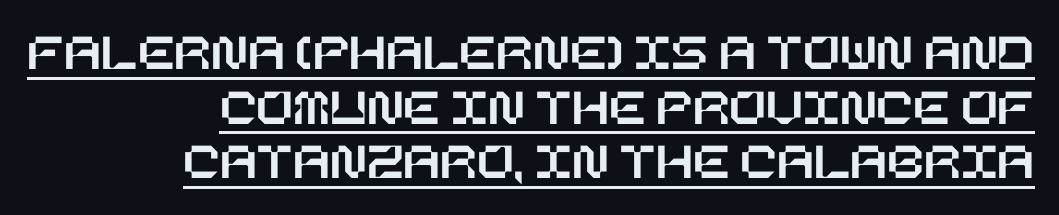
Q: Is the text italic (slanted)? A: No, it is upright.
Q: Is the text underlined? A: Yes.
Q: How is the paragraph aligned? A: Right-aligned.
Q: Is the spacing between letters normal or unusually wide? A: Normal.
Q: Is the spacing between lines tight, normal or loose? A: Tight.
Q: Width (condensed, normal, or wide)? A: Normal.
Q: Stroke contrast? A: Low.
Q: x-height? A: Large.
